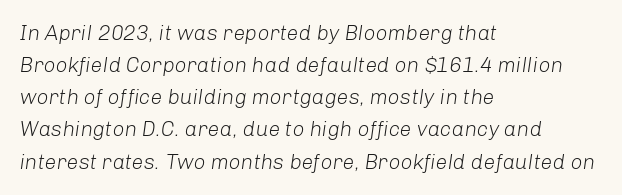
The image shows 21 px text type, italic (leaning right); set left-aligned, normal line spacing (1.53x), normal letter spacing, not underlined.
